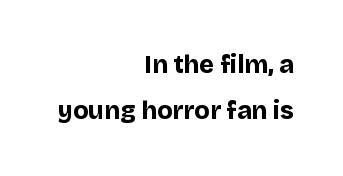
You'd pick this weight for a headline — it's a proper bold. The zone under the glyphs is completely vacant. A typesetter would call this zero additional tracking. Casual observation: everything's shoved over to the right.
